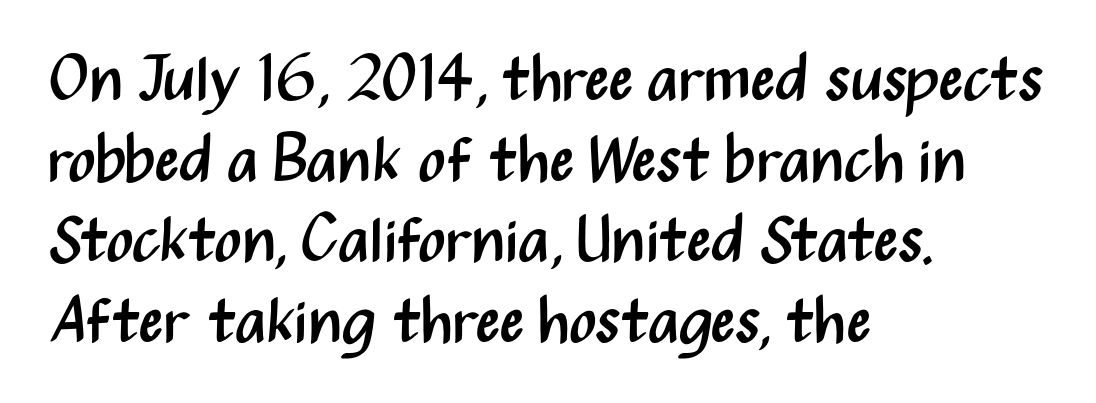
{"serif": "no", "italic": "no", "bold": "no", "weight": "regular", "width": "condensed", "stroke_contrast": "medium", "x_height": "medium", "monospaced": "no", "underline": "no", "align": "left", "line_spacing": "normal", "line_spacing_ratio": 1.26, "letter_spacing": "normal", "letter_spacing_em": 0.0, "glyph_px": 64}
